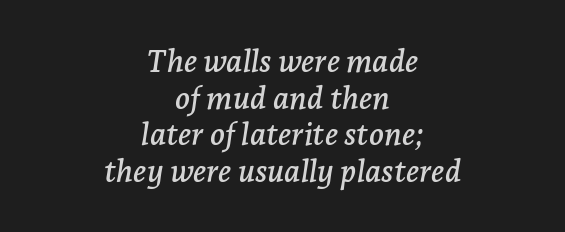
The image shows 31 px serif type, italic (leaning right); set centered, line spacing 1.18x, normal letter spacing, not underlined; low stroke contrast and a medium x-height.
